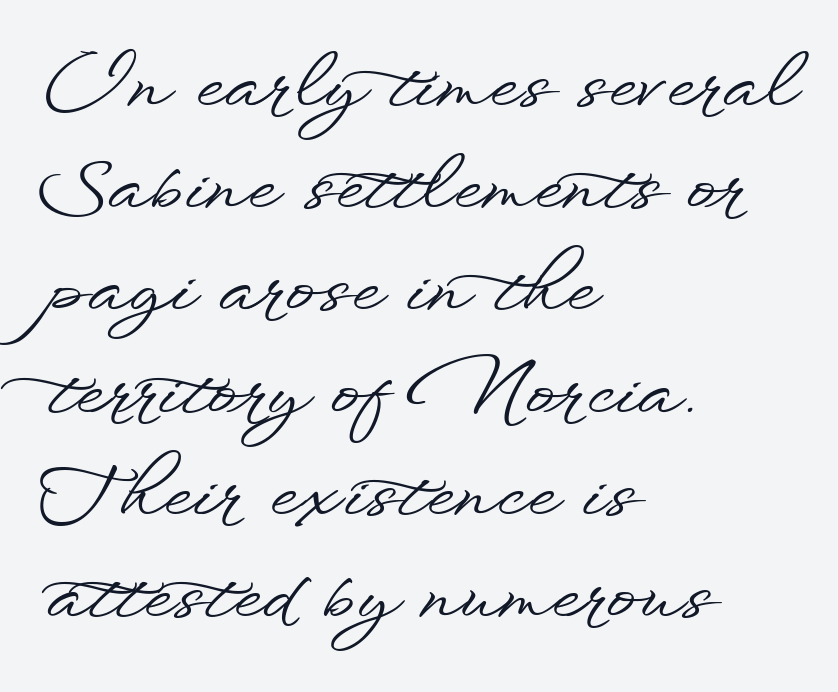
{"serif": "no", "width": "wide", "stroke_contrast": "low", "x_height": "small", "monospaced": "no", "underline": "no", "align": "left", "line_spacing": "normal", "line_spacing_ratio": 1.4, "letter_spacing": "normal", "letter_spacing_em": 0.0, "glyph_px": 73}
